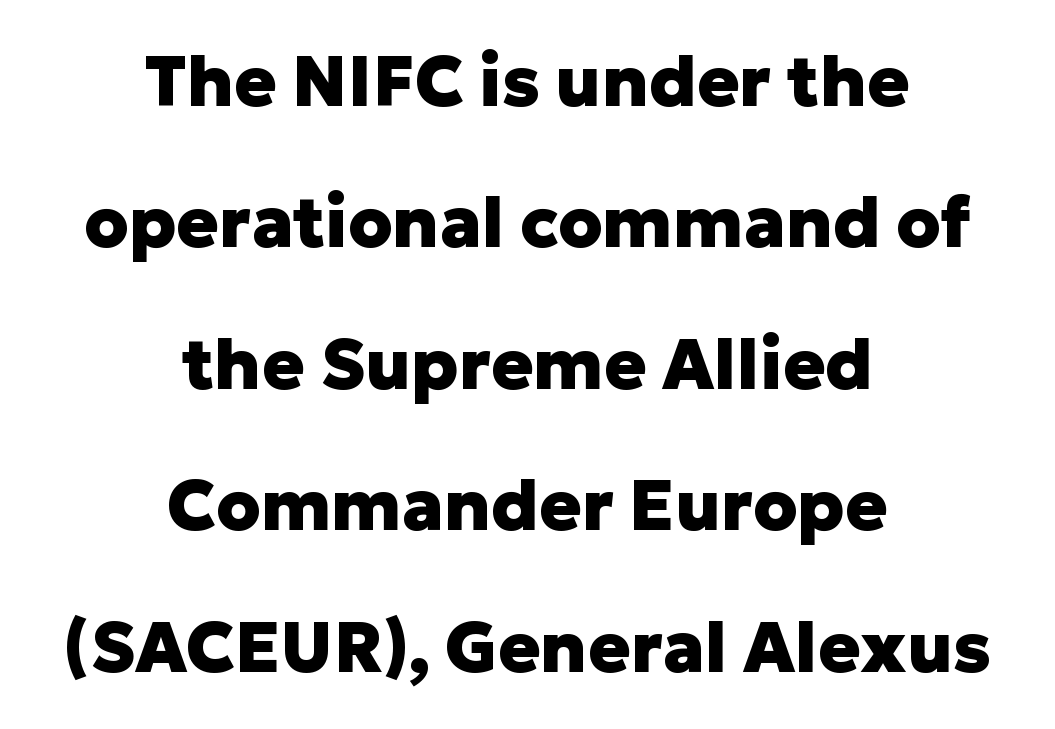
The image shows 70 px heavy sans-serif type, upright; set centered, loose line spacing (2.02x), normal letter spacing, not underlined; low stroke contrast and a medium x-height.
